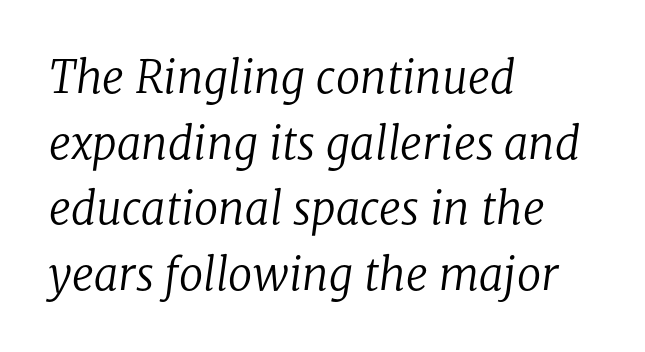
Q: Is the text bold? A: No.
Q: Is the text italic (slanted)? A: Yes, it leans right by about 8 degrees.
Q: Is the typeface a serif or a sans-serif typeface? A: Serif.
Q: Is the text underlined? A: No.
Q: How is the paragraph aligned? A: Left-aligned.
Q: Is the spacing between letters normal or unusually wide? A: Normal.
Q: Is the spacing between lines tight, normal or loose? A: Normal.
Q: Width (condensed, normal, or wide)? A: Normal.
Q: Stroke contrast? A: Low.
Q: x-height? A: Medium.
Q: Monospaced? A: No.
